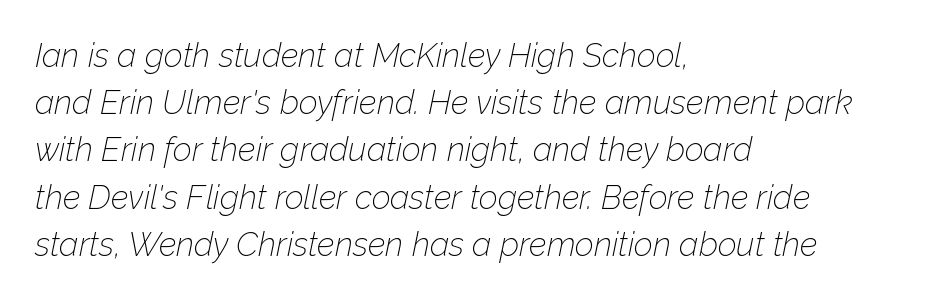
{"italic": "yes", "lean": "right", "slant_degrees": 12, "bold": "no", "weight": "thin", "width": "normal", "stroke_contrast": "low", "x_height": "medium", "monospaced": "no", "underline": "no", "align": "left", "line_spacing": "normal", "line_spacing_ratio": 1.43, "letter_spacing": "normal", "letter_spacing_em": 0.0, "glyph_px": 33}
